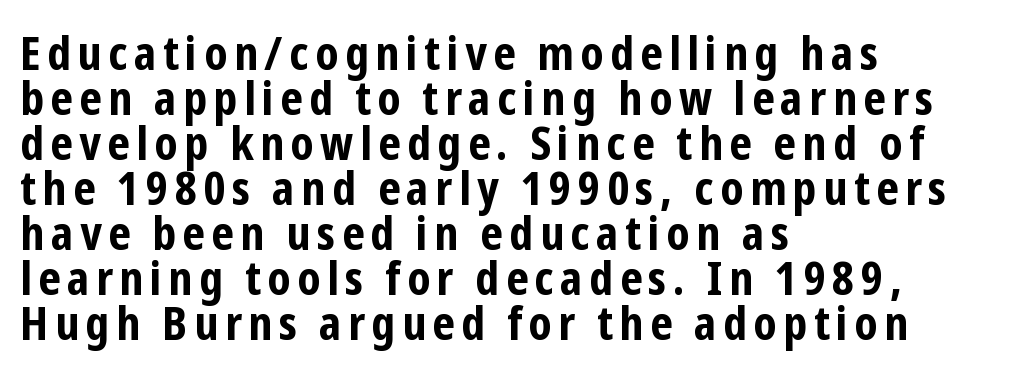
{"serif": "no", "italic": "no", "bold": "yes", "weight": "bold", "width": "condensed", "stroke_contrast": "low", "x_height": "medium", "monospaced": "no", "underline": "no", "align": "left", "line_spacing": "tight", "line_spacing_ratio": 0.98, "glyph_px": 46}
